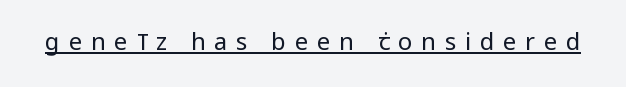
Compared with undecorated copy, this sample adds a rule below the words. The tracking reads as deliberately expanded to a designer's eye. Every character sits straight up, as roman type does. Is the type heavy? It reads as light-to-regular instead.
